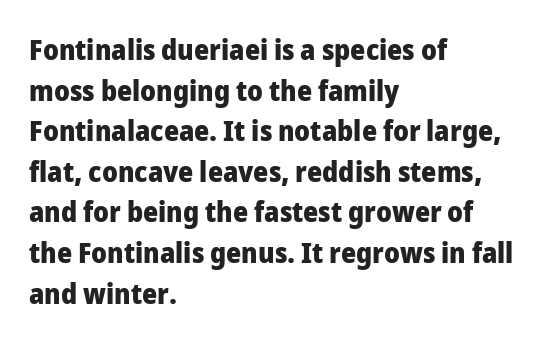
Compared with an ordinary text face, these strokes are far heavier — a full bold. Unlike a traditional serif, this face leaves its strokes unadorned. Each letter keeps its own natural width here, so spacing adapts to shape. These lines were composed using upright roman letters. The line texture is even and compact thanks to regular tracking.
